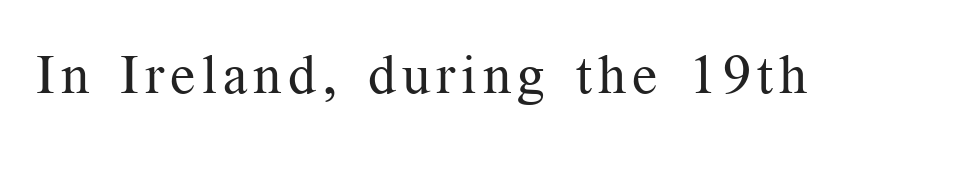
The lettering stays uniformly vertical, giving the passage a roman look. The passage shown is not underscored anywhere. Note: serifs present on the glyphs. The characters are drawn with everyday or finer stroke widths. Spacing verdict: proportional, widths tailored to each character.
